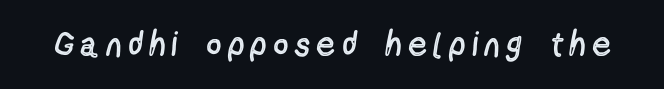
The image shows 34 px regular-weight, condensed sans-serif type; set unusually wide letter spacing (+0.24 em), not underlined; a medium x-height.
